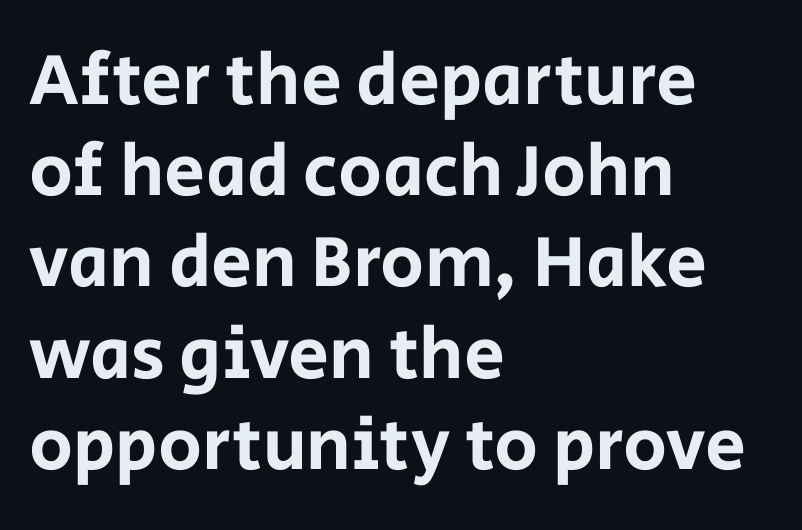
The image shows 73 px sans-serif type, upright; set left-aligned, normal line spacing (1.25x), normal letter spacing, not underlined; low stroke contrast and a large x-height.
